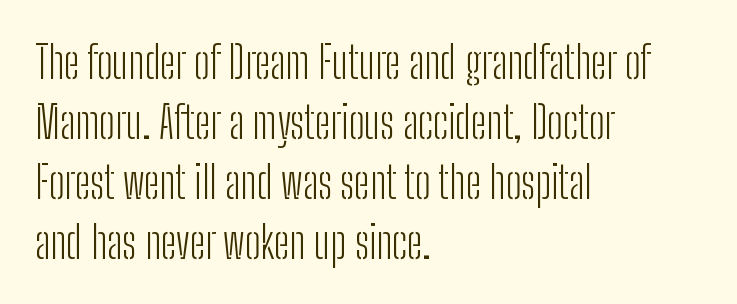
The image shows 44 px light, condensed sans-serif type, upright; set left-aligned, normal line spacing (1.36x), normal letter spacing, not underlined; low stroke contrast and a medium x-height.
